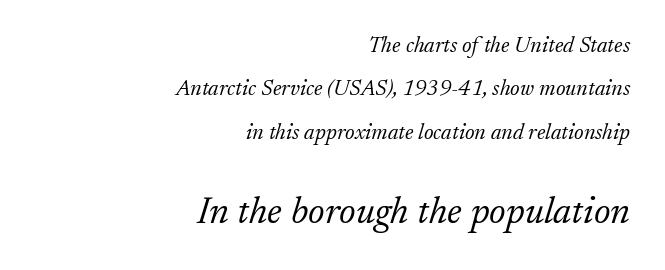
The paragraph shown leans on its right margin. Character widths vary here, with narrow letters taking less room than wide ones. The space between consecutive lines is lavish. There's an unmistakable incline to the writing here.
